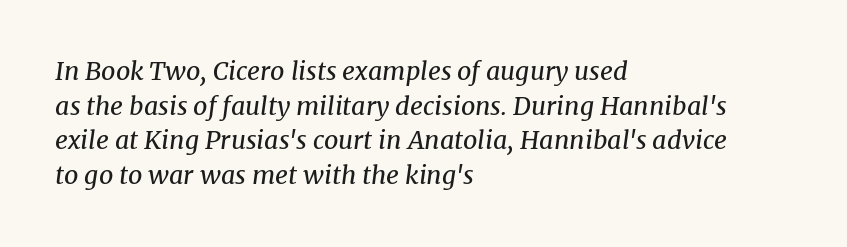
Regarding leading, the lines here are spaced in the standard way. When letters slant like this, we call the style italic. This rendering features lettering with no underline. The typesetter chose a ragged-right arrangement here. Counters stay open thanks to moderate or lighter strokes.
